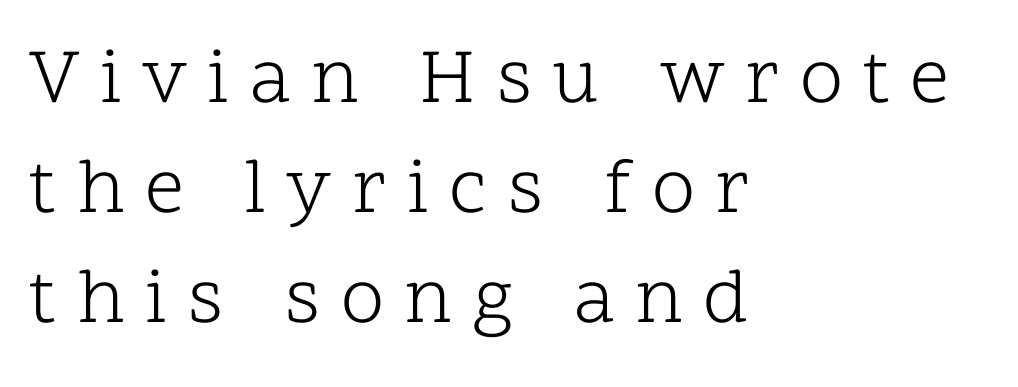
Yep, those are serifs on the letters. Rows of type keep a routine distance in the vertical direction. The axis of the letterforms is exactly vertical. These lines are rendered in a variable-pitch font.
